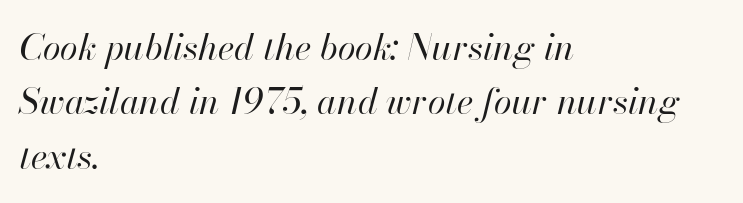
The image shows 36 px regular-weight type, italic (leaning right); set left-aligned, normal line spacing (1.51x), normal letter spacing, not underlined; high stroke contrast and a small x-height.
